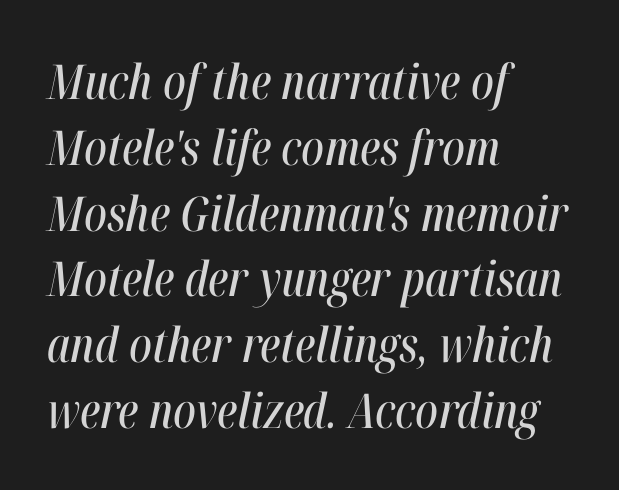
Each line starts at the same left margin while the right side varies. Each word holds together tightly as a unit, with standard inter-letter gaps. Notice how descenders clear the ascenders below comfortably — that's standard leading. Check under the words: just untouched page.
